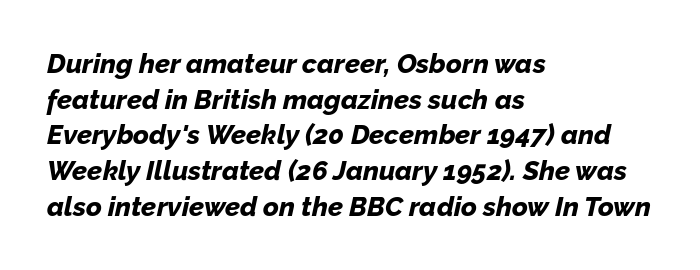
Compared with ordinary roman type, these characters are visibly tilted. Vertically, the passage feels balanced, rows spaced as you'd expect. If you drew a ruler down the left edge, every line would touch it. Typographic density is high because the face is bold. The specimen omits any rule beneath the text block's lines.
